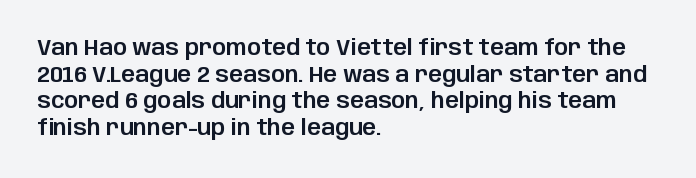
The image shows 22 px text type, upright; set left-aligned, line spacing 1.21x, normal letter spacing, not underlined.
